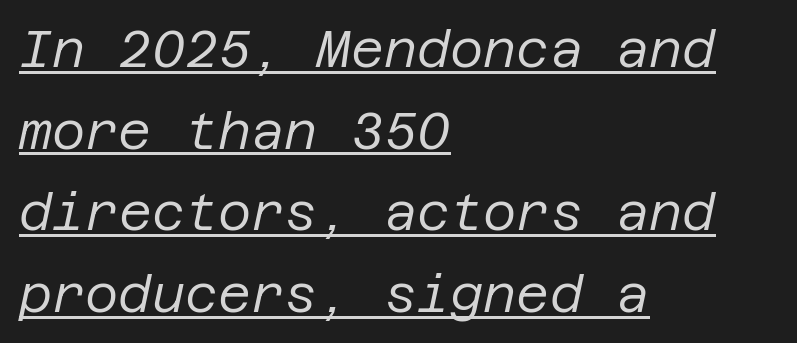
What's the leading like? Ordinary, nothing unusual. On a weight scale, this lands at 450 or below. Like a heading marked for emphasis, these lines bear an underscore. Does extra space separate the letters? No, they use regular spacing.
